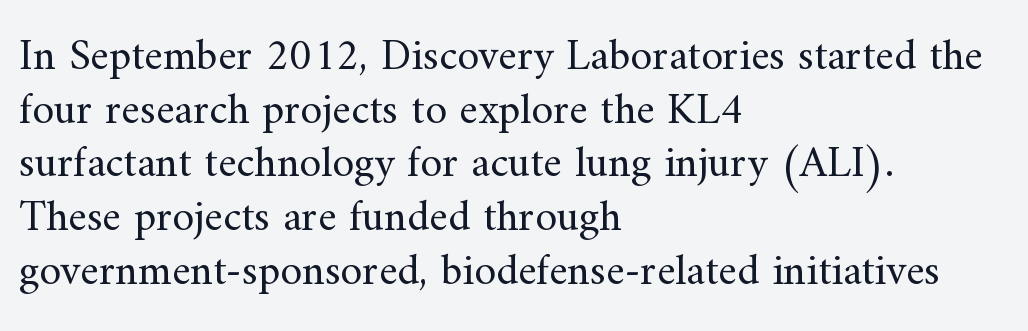
Q: Is the text bold? A: No.
Q: Is the text italic (slanted)? A: No, it is upright.
Q: Is the typeface a serif or a sans-serif typeface? A: Serif.
Q: Is the text underlined? A: No.
Q: How is the paragraph aligned? A: Left-aligned.
Q: Is the spacing between letters normal or unusually wide? A: Normal.
Q: Width (condensed, normal, or wide)? A: Normal.
Q: Stroke contrast? A: Medium.
Q: x-height? A: Small.
Q: Monospaced? A: No.
